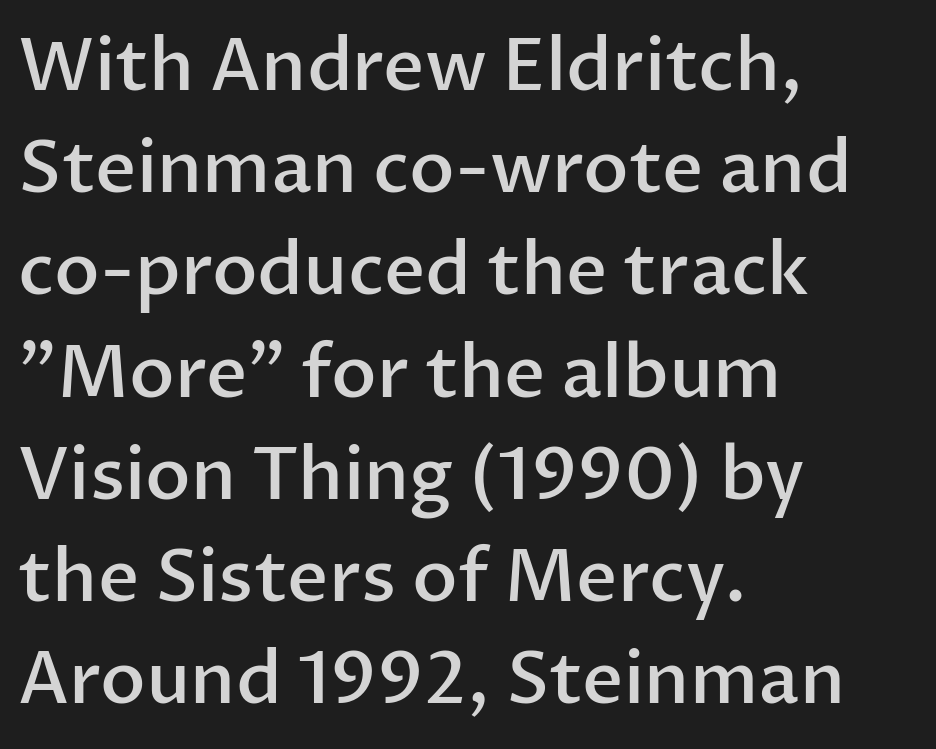
The rendering shows plain stroke endings on the letterforms — a sans-serif design. You could not count columns in this text — the font is proportionally spaced. On the weight axis this lands at semibold, roughly 600. Posture: vertical. You could call the tracking neutral — neither tight nor loose.
